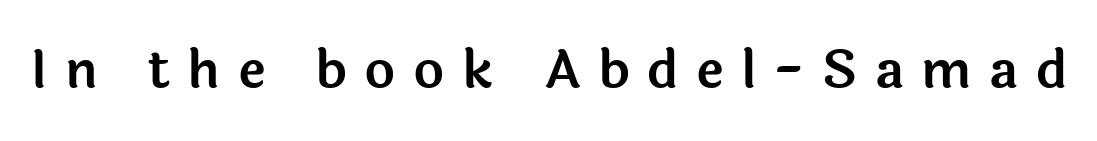
{"serif": "no", "italic": "no", "width": "normal", "x_height": "medium", "monospaced": "no", "underline": "no", "letter_spacing": "wide", "letter_spacing_em": 0.33, "glyph_px": 53}
